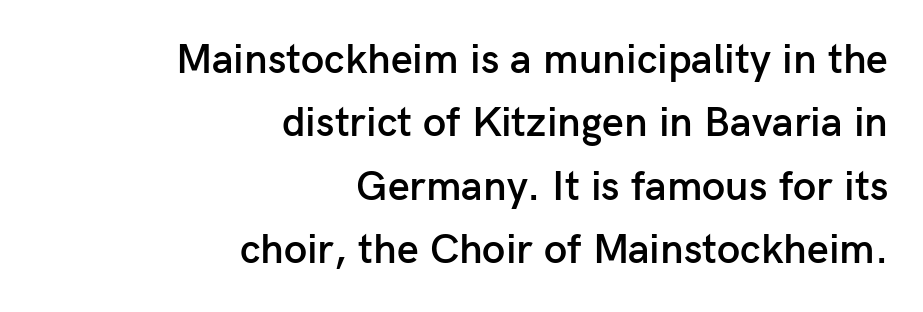
The image shows 42 px semibold sans-serif type, upright; set right-aligned, normal line spacing (1.51x), normal letter spacing, not underlined; low stroke contrast and a medium x-height.
